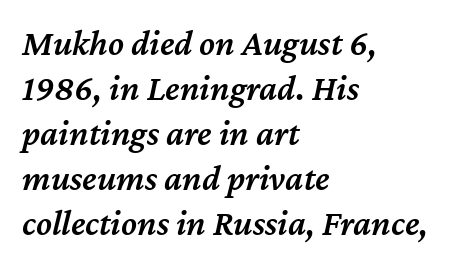
Teacher's note: observe the even left margin — that is flush-left alignment. Type without underlining. Whoever set this chose a conventional vertical rhythm. These lines are rendered in a variable-pitch font. Tall strokes in this sample are angled rather than plumb. The font is running at a semibold setting, under full bold.
